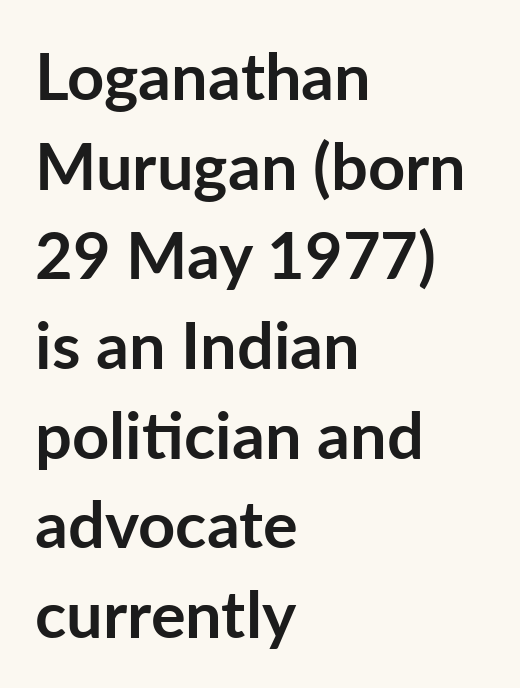
Q: Is the text bold? A: Yes.
Q: Is the text italic (slanted)? A: No, it is upright.
Q: Is the typeface a serif or a sans-serif typeface? A: Sans-serif.
Q: Is the text underlined? A: No.
Q: How is the paragraph aligned? A: Left-aligned.
Q: Is the spacing between letters normal or unusually wide? A: Normal.
Q: Is the spacing between lines tight, normal or loose? A: Normal.
Q: Width (condensed, normal, or wide)? A: Normal.
Q: Stroke contrast? A: Low.
Q: x-height? A: Medium.
Q: Monospaced? A: No.
